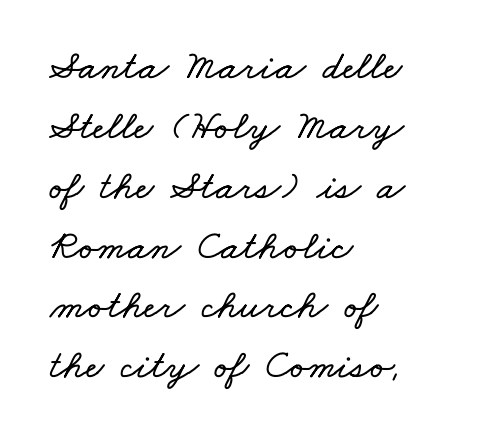
The paragraph has a hard left edge and a soft right edge. Words float on clear page, feet unadorned. Looks like regular typesetting: each glyph gets only the width it needs. A normal amount of white space separates one row of letters from the next. The letters sit at their default tracking, neither squeezed nor spread.
